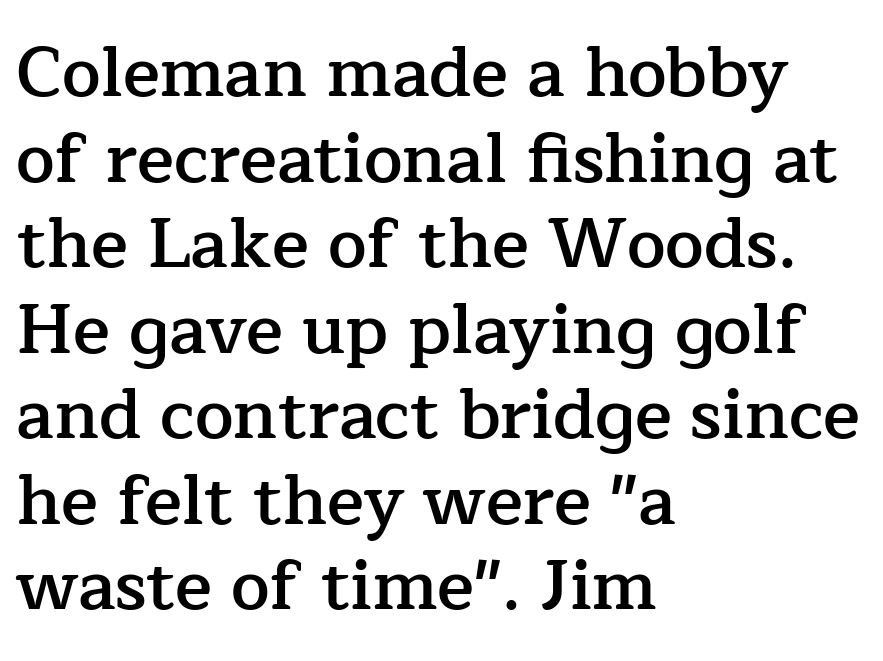
{"serif": "yes", "italic": "no", "bold": "semi", "weight": "semibold", "width": "normal", "stroke_contrast": "low", "x_height": "medium", "monospaced": "no", "underline": "no", "align": "left", "line_spacing_ratio": 1.24, "letter_spacing": "normal", "letter_spacing_em": 0.0, "glyph_px": 69}
